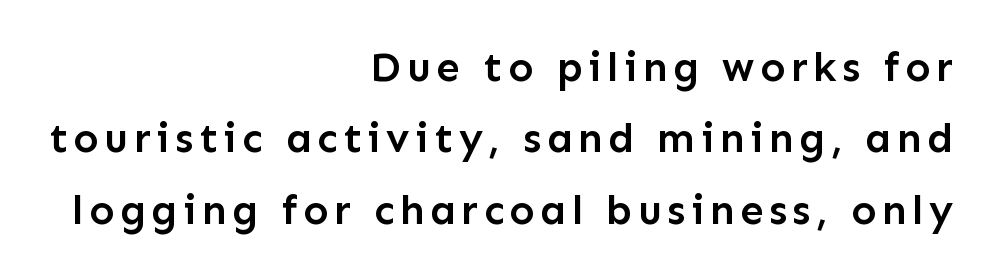
Q: Is the text bold? A: Semi-bold.
Q: Is the text italic (slanted)? A: No, it is upright.
Q: Is the typeface a serif or a sans-serif typeface? A: Sans-serif.
Q: Is the text underlined? A: No.
Q: How is the paragraph aligned? A: Right-aligned.
Q: Is the spacing between lines tight, normal or loose? A: Normal.
Q: Width (condensed, normal, or wide)? A: Normal.
Q: Stroke contrast? A: Low.
Q: x-height? A: Medium.
Q: Monospaced? A: No.
